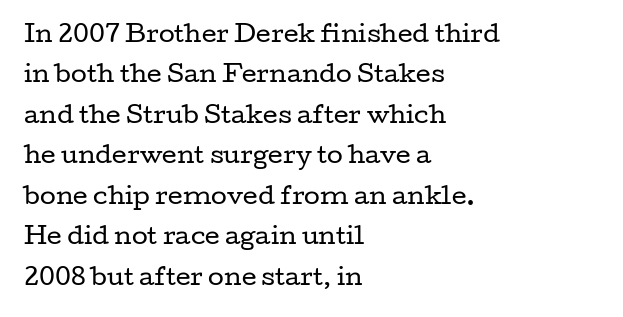
The rendering anchors every line to the left-hand side. Students, note that the glyphs here touch the page at normal intervals. Underline: absent. Do the letters lean? They stand straight.
